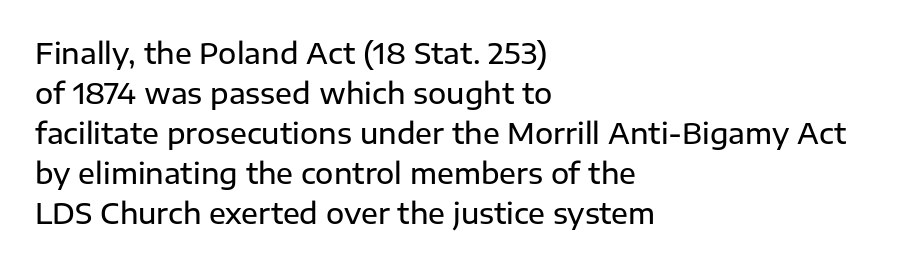
Q: Is the text bold? A: Semi-bold.
Q: Is the text italic (slanted)? A: No, it is upright.
Q: Is the typeface a serif or a sans-serif typeface? A: Sans-serif.
Q: Is the text underlined? A: No.
Q: How is the paragraph aligned? A: Left-aligned.
Q: Is the spacing between letters normal or unusually wide? A: Normal.
Q: Is the spacing between lines tight, normal or loose? A: Normal.
Q: Width (condensed, normal, or wide)? A: Normal.
Q: Stroke contrast? A: Low.
Q: x-height? A: Medium.
Q: Monospaced? A: No.
